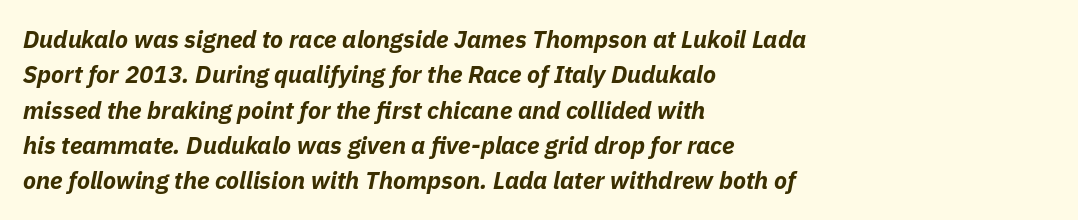
{"italic": "yes", "lean": "right", "slant_degrees": 11, "bold": "yes", "underline": "no", "align": "left", "line_spacing": "normal", "line_spacing_ratio": 1.47, "letter_spacing": "normal", "letter_spacing_em": 0.0, "glyph_px": 24}
